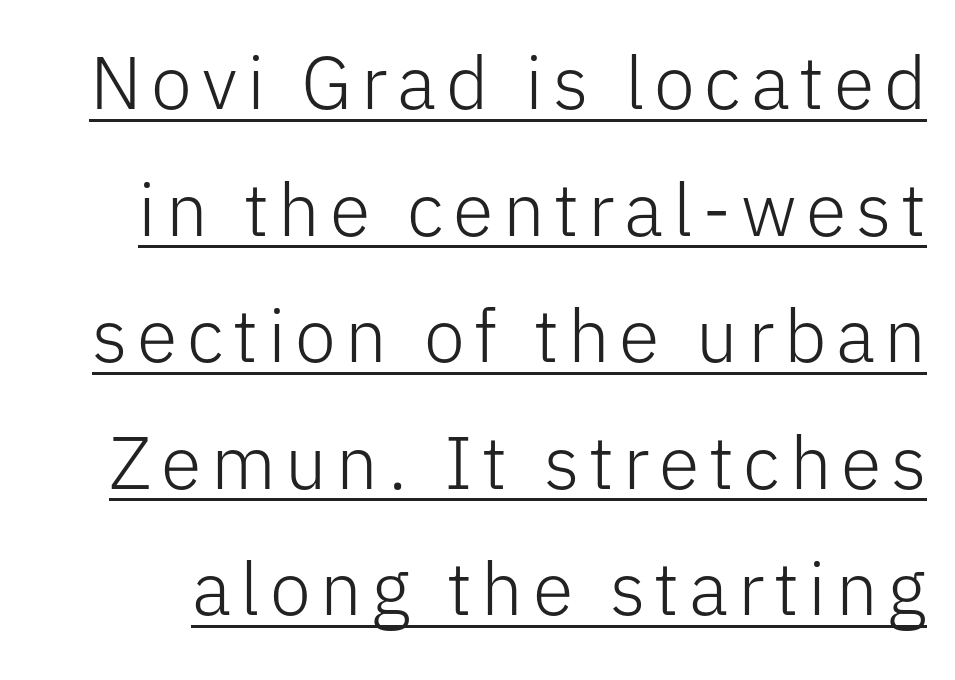
The image shows 74 px light sans-serif type, upright; set line spacing 1.71x, underlined; low stroke contrast and a medium x-height.
